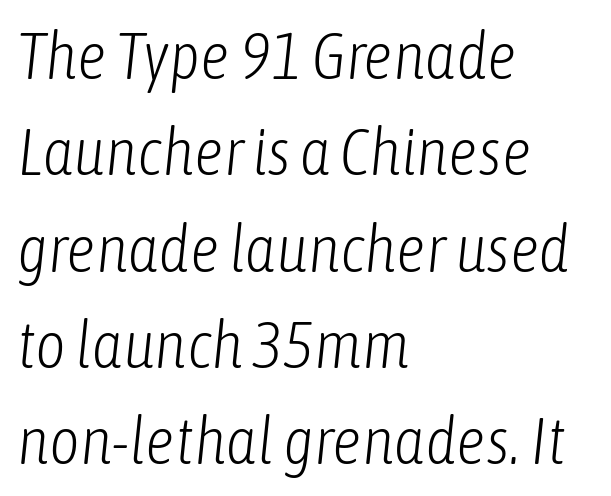
{"italic": "yes", "lean": "right", "slant_degrees": 6, "bold": "no", "weight": "light", "width": "condensed", "stroke_contrast": "low", "x_height": "medium", "monospaced": "no", "underline": "no", "align": "left", "line_spacing": "normal", "line_spacing_ratio": 1.46, "letter_spacing": "normal", "letter_spacing_em": 0.0, "glyph_px": 66}
